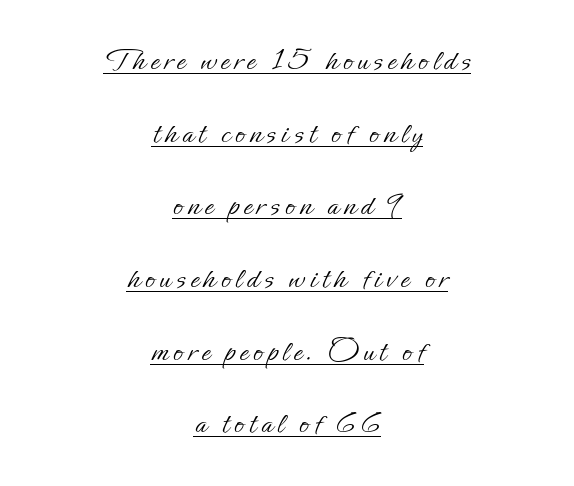
Caption: multi-line text, centered on the measure. You can see a thin bar hugging the bottom of the glyphs. You could not count columns in this text — the font is proportionally spaced. The face looks like a standard text weight, possibly lighter.
